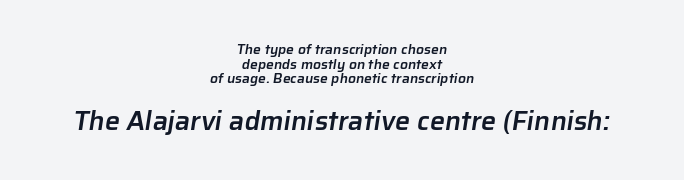
Q: Is the text bold? A: Semi-bold.
Q: Is the text underlined? A: No.
Q: How is the paragraph aligned? A: Centered.
Q: Is the spacing between letters normal or unusually wide? A: Normal.
Q: Is the spacing between lines tight, normal or loose? A: Tight.
Q: Which block of text is set in a larger size, the first (top) or the second (bottom)? A: The second (bottom) one.
